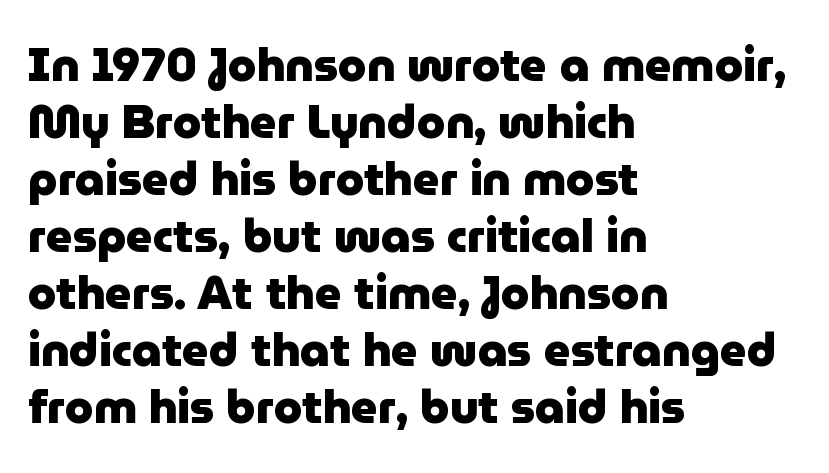
{"serif": "no", "italic": "no", "bold": "yes", "weight": "heavy", "width": "normal", "stroke_contrast": "low", "x_height": "medium", "monospaced": "no", "underline": "no", "align": "left", "line_spacing_ratio": 1.24, "letter_spacing": "normal", "letter_spacing_em": 0.0, "glyph_px": 46}
